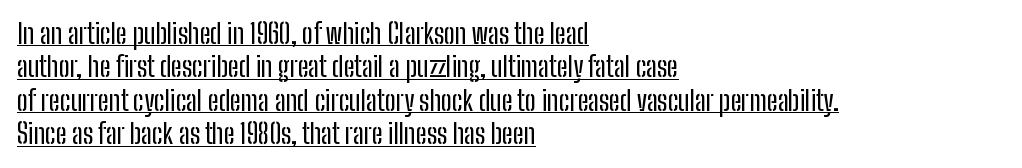
Q: Is the text italic (slanted)? A: No, it is upright.
Q: Is the text underlined? A: Yes.
Q: How is the paragraph aligned? A: Left-aligned.
Q: Is the spacing between letters normal or unusually wide? A: Normal.
